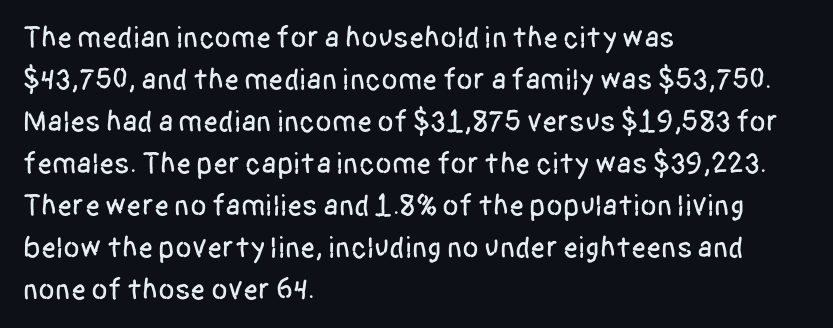
A typesetter would call this proportional, since set widths differ per character. Nothing unusual about the tracking: characters are spaced as the font intends. Glance below the letters and you will spot only blank space. Compared with a centered layout, this one pins lines to the left instead.
